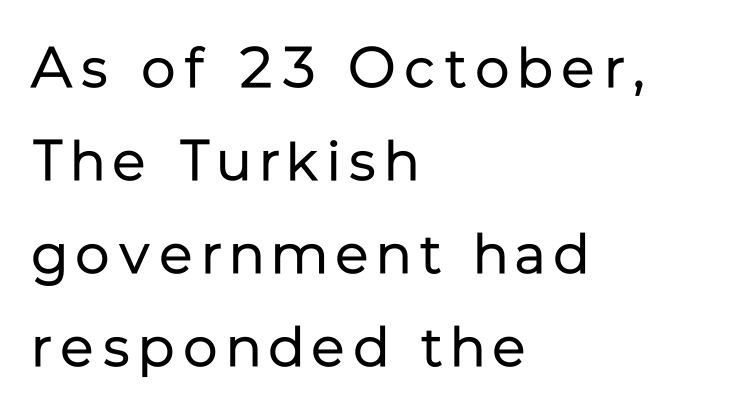
Q: Is the text bold? A: No.
Q: Is the text italic (slanted)? A: No, it is upright.
Q: Is the typeface a serif or a sans-serif typeface? A: Sans-serif.
Q: Is the text underlined? A: No.
Q: How is the paragraph aligned? A: Left-aligned.
Q: Is the spacing between lines tight, normal or loose? A: Normal.
Q: Width (condensed, normal, or wide)? A: Normal.
Q: Stroke contrast? A: Low.
Q: x-height? A: Medium.
Q: Monospaced? A: No.
